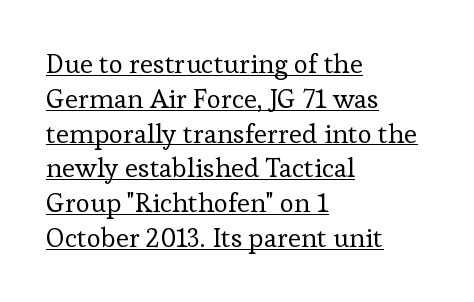
The image shows 27 px text type, upright; set left-aligned, normal line spacing (1.29x), normal letter spacing, underlined.
